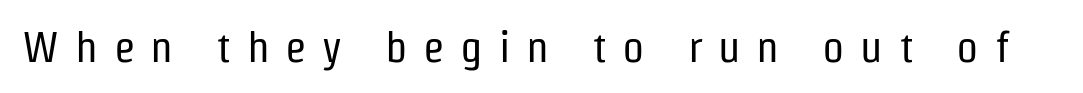
Letters have the restrained weight of plain body copy at most. Unlike italic type, these characters show no tilt at all. Words float on clear page, feet unadorned. The face used here is proportionally spaced, like ordinary book or web type. These lines have a slow, spaced-out rhythm from letter to letter.
